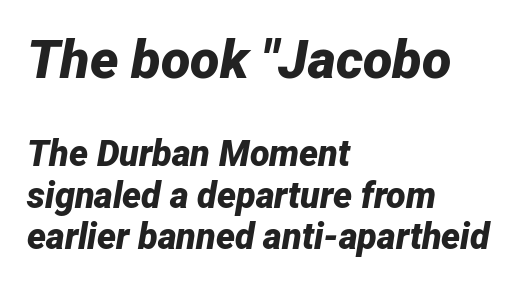
The image shows 54 px bold type, italic (leaning right); set left-aligned, tight line spacing (1.15x), normal letter spacing, not underlined; the first (top) block is 1.5x larger; low stroke contrast and a medium x-height.
